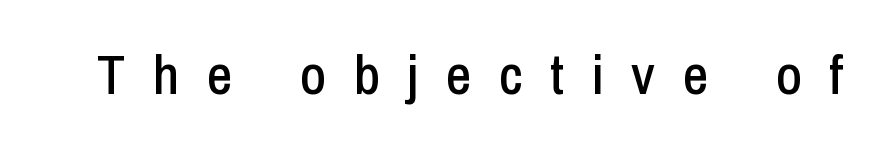
{"serif": "no", "italic": "no", "width": "condensed", "stroke_contrast": "low", "x_height": "medium", "monospaced": "no", "underline": "no", "letter_spacing": "wide", "letter_spacing_em": 0.49, "glyph_px": 56}
